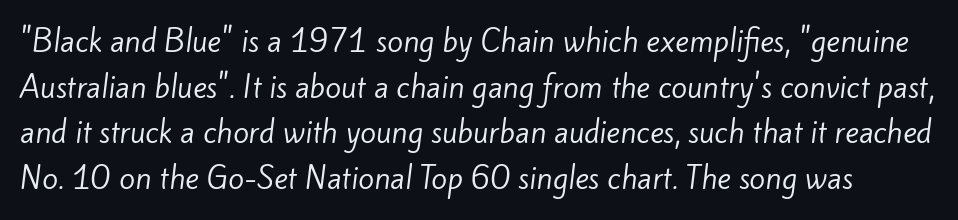
The image shows 29 px regular-weight sans-serif type; set normal line spacing (1.57x), normal letter spacing, not underlined; low stroke contrast and a small x-height.
